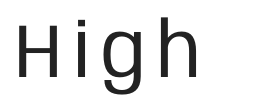
{"serif": "no", "italic": "no", "bold": "no", "weight": "regular", "width": "condensed", "stroke_contrast": "low", "x_height": "large", "monospaced": "no", "underline": "no", "glyph_px": 76}
